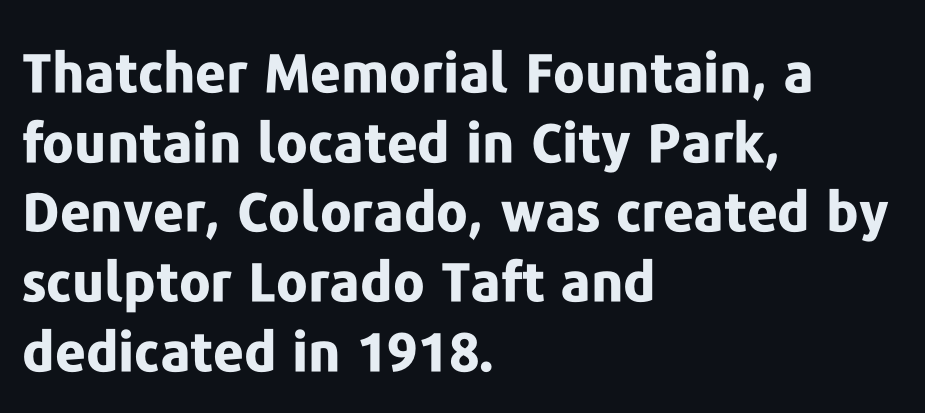
Words float on clear page, feet unadorned. The designer went with a sans here, leaving each stem footless. Summary of weight: heavy, a full bold. Compared with a centered layout, this one pins lines to the left instead.
